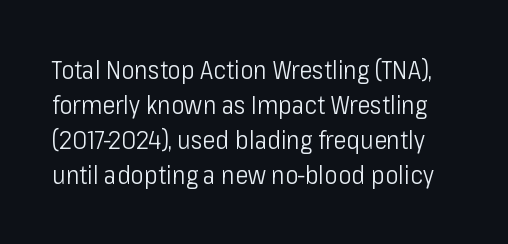
Q: Is the text bold? A: No.
Q: Is the text italic (slanted)? A: No, it is upright.
Q: Is the text underlined? A: No.
Q: Is the spacing between letters normal or unusually wide? A: Normal.
Q: Is the spacing between lines tight, normal or loose? A: Normal.
